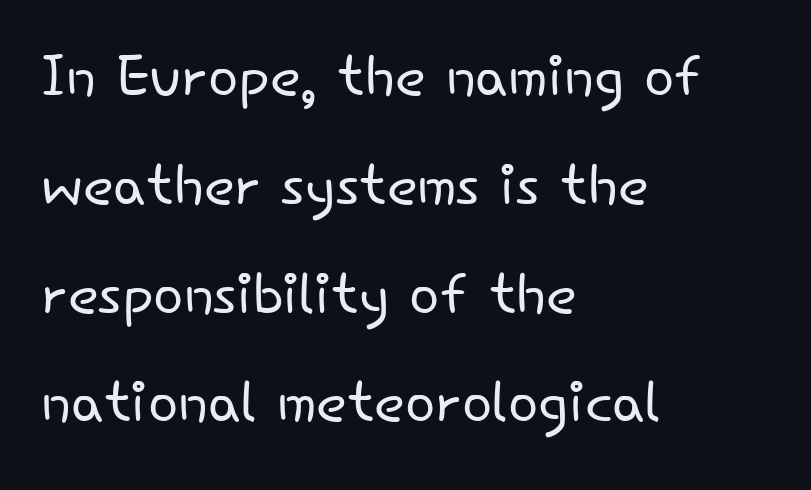
The image shows 80 px light sans-serif type, upright; set left-aligned, normal line spacing (1.36x), normal letter spacing, not underlined; low stroke contrast and a small x-height.
